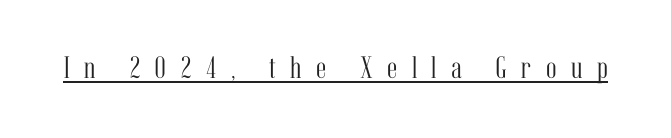
Q: Is the text bold? A: No.
Q: Is the text italic (slanted)? A: No, it is upright.
Q: Is the typeface a serif or a sans-serif typeface? A: Serif.
Q: Is the text underlined? A: Yes.
Q: Is the spacing between letters normal or unusually wide? A: Unusually wide.
Q: Width (condensed, normal, or wide)? A: Condensed.
Q: Stroke contrast? A: Medium.
Q: x-height? A: Medium.
Q: Monospaced? A: No.
